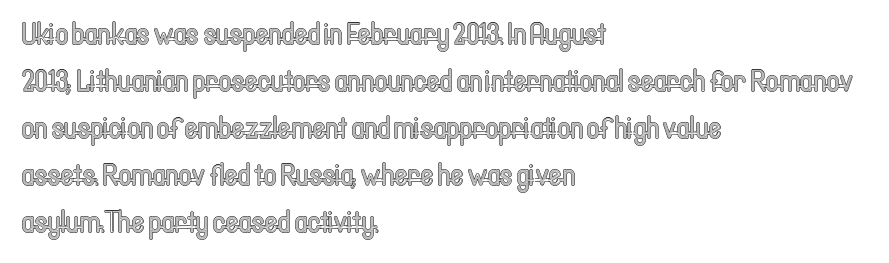
Q: Is the text italic (slanted)? A: No, it is upright.
Q: Is the text underlined? A: No.
Q: How is the paragraph aligned? A: Left-aligned.
Q: Is the spacing between letters normal or unusually wide? A: Normal.
Q: Is the spacing between lines tight, normal or loose? A: Normal.
Q: Width (condensed, normal, or wide)? A: Condensed.
Q: x-height? A: Medium.
Q: Monospaced? A: No.
